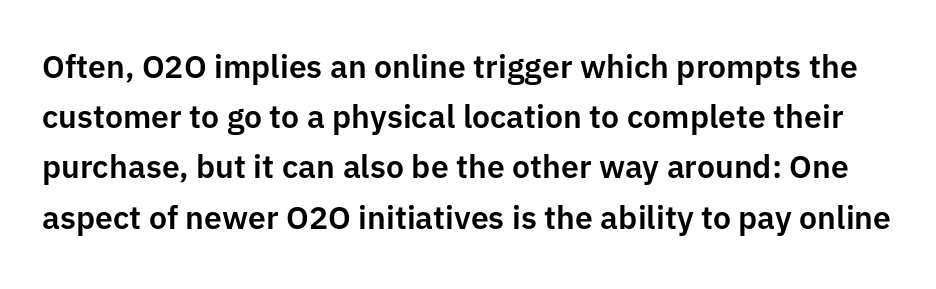
Look at the bottom of the vertical strokes: they stop flat, with no serifs. A bare baseline throughout the passage. The type sits square on the baseline with zero lean. Does extra space separate the letters? No, they use regular spacing. One glance says typical: line gaps are just what's usual. Character widths vary here, with narrow letters taking less room than wide ones.
